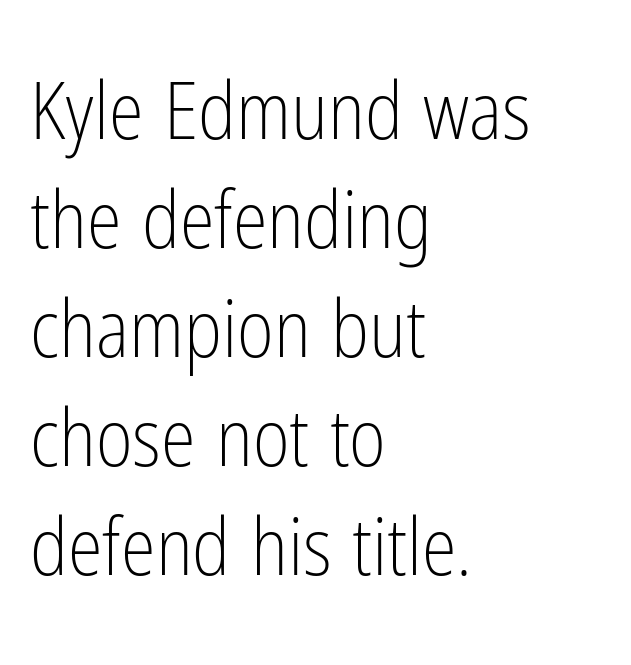
Descender tails drop into unmarked territory. Counters stay open thanks to moderate or lighter strokes. Leftover space on each line is placed entirely after the last word. Every character sits straight up, as roman type does.
